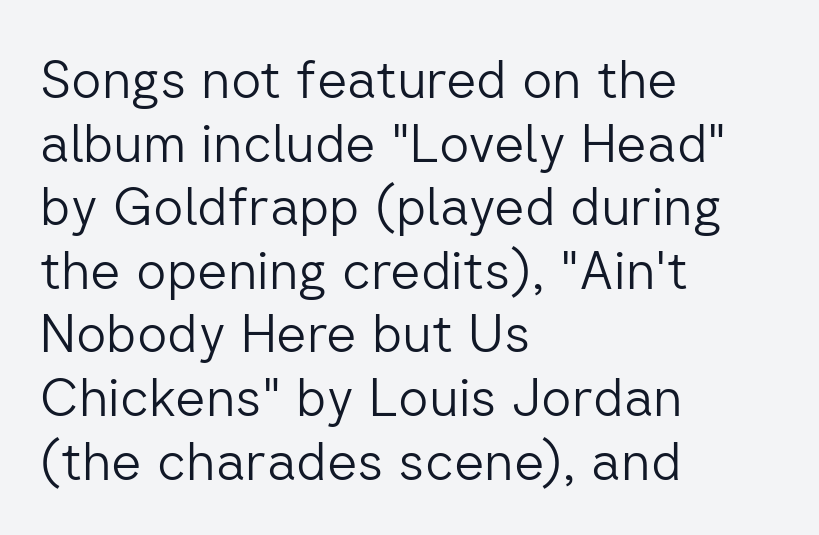
The horizontal fit of the characters is conventional and even. You could not count columns in this text — the font is proportionally spaced. Observe the absence of serifs on each vertical stroke in this sample. Think standard paragraph weight, or any step lighter than that. In terms of posture, this sample is upright. Leftover space on each line is placed entirely after the last word.
